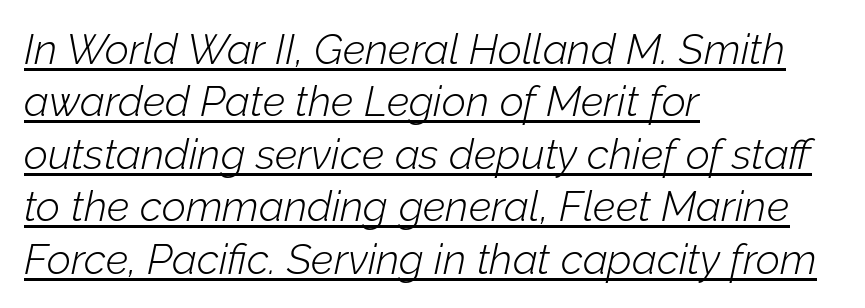
The image shows 42 px light type, italic (leaning right); set left-aligned, normal line spacing (1.25x), normal letter spacing, underlined; low stroke contrast and a medium x-height.
